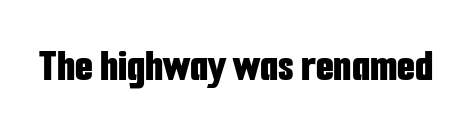
Q: Is the text bold? A: Yes.
Q: Is the text italic (slanted)? A: No, it is upright.
Q: Is the typeface a serif or a sans-serif typeface? A: Sans-serif.
Q: Is the text underlined? A: No.
Q: Is the spacing between letters normal or unusually wide? A: Normal.
Q: Width (condensed, normal, or wide)? A: Condensed.
Q: Stroke contrast? A: Low.
Q: x-height? A: Medium.
Q: Monospaced? A: No.
